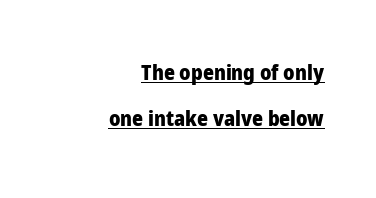
The font's upright variant was chosen for this text. Set as a true bold cut, around the 700 mark. Line spacing here is loose. Compared with undecorated copy, this sample adds a rule below the words. This sample is right-justified, so line beginnings fall wherever the words allow.
